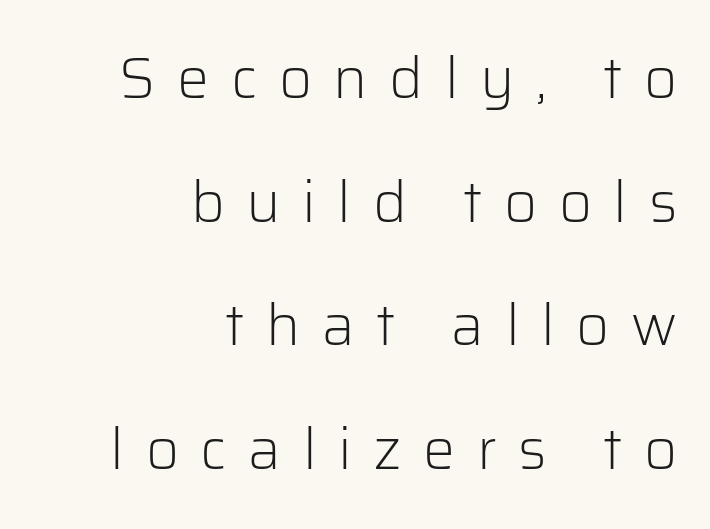
{"serif": "no", "italic": "no", "bold": "no", "weight": "light", "width": "normal", "stroke_contrast": "low", "x_height": "medium", "monospaced": "no", "underline": "no", "align": "right", "line_spacing": "loose", "line_spacing_ratio": 2.17, "letter_spacing": "wide", "letter_spacing_em": 0.38, "glyph_px": 57}
